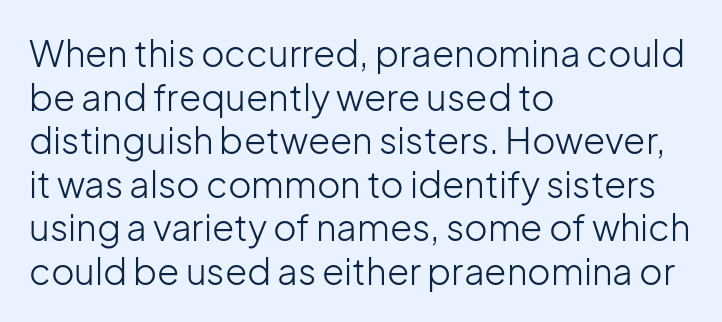
Posture: vertical. Tracking here is standard; glyphs follow each other at the usual distance. Examine the stroke ends and you'll find no serifs. Notice how the passage keeps a crisp vertical edge on the left only. Summary of weight: not heavy and not bold. The area under the type is left untouched.
